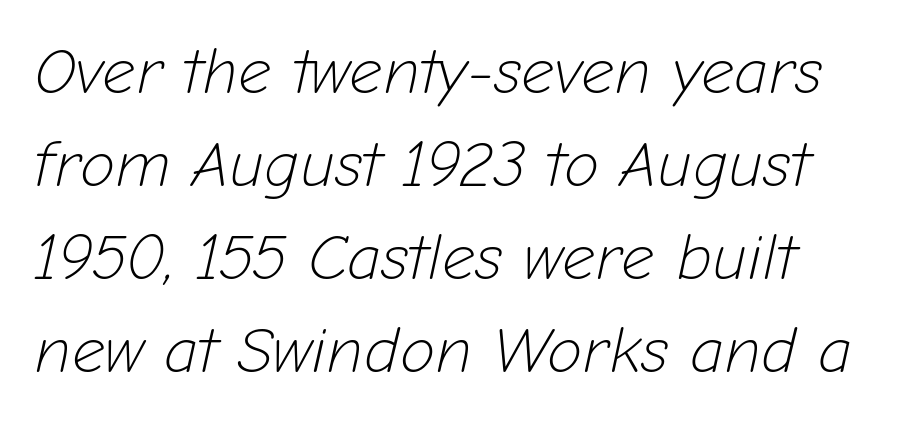
The image shows 65 px light type, italic (leaning right); set normal line spacing (1.43x), normal letter spacing, not underlined; low stroke contrast and a medium x-height.
